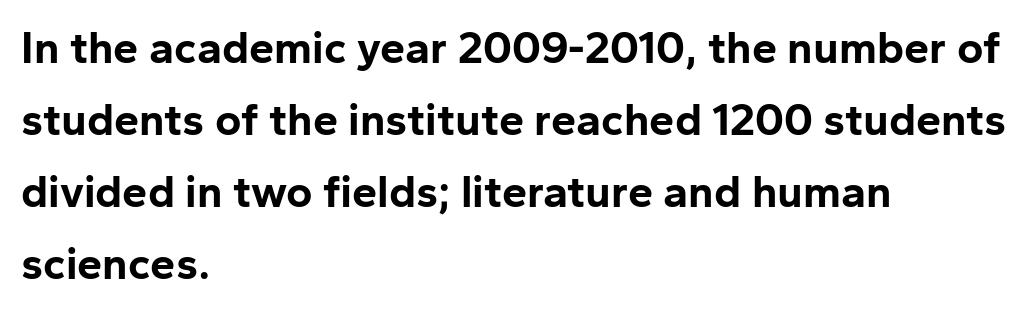
A sans-serif font was chosen for this passage. Underline: absent. Do the characters align in a grid? No, the font is proportional. Upright lettering throughout.
